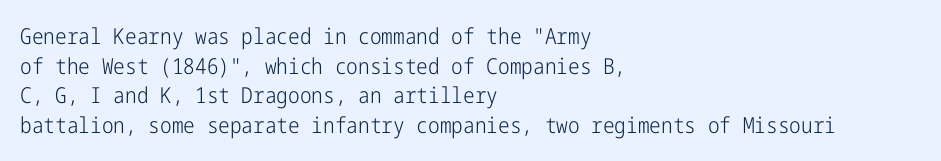
Unmarked baselines from the first word to the last. The designer left line spacing at the default. The rendering anchors every line to the left-hand side. The gaps between neighbouring characters are ordinary and unremarkable. The type sits square on the baseline with zero lean.
